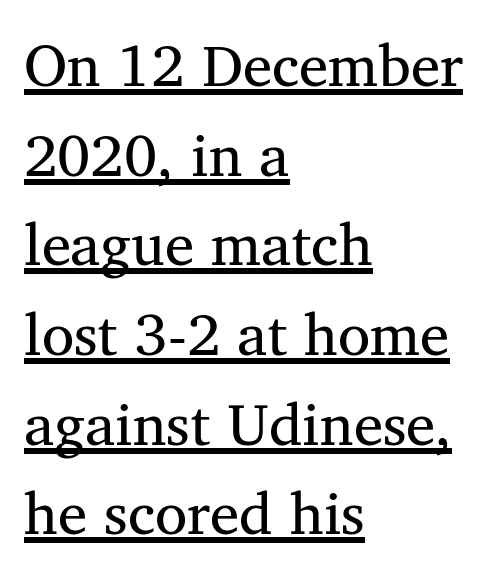
Q: Is the text bold? A: No.
Q: Is the typeface a serif or a sans-serif typeface? A: Serif.
Q: Is the text underlined? A: Yes.
Q: How is the paragraph aligned? A: Left-aligned.
Q: Is the spacing between letters normal or unusually wide? A: Normal.
Q: Is the spacing between lines tight, normal or loose? A: Normal.
Q: Width (condensed, normal, or wide)? A: Normal.
Q: Stroke contrast? A: Medium.
Q: x-height? A: Medium.
Q: Monospaced? A: No.
